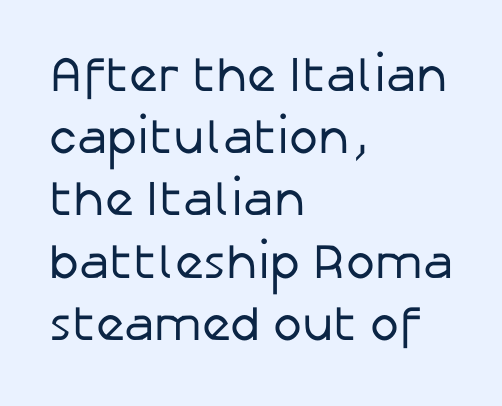
Q: Is the text bold? A: No.
Q: Is the text italic (slanted)? A: No, it is upright.
Q: Is the typeface a serif or a sans-serif typeface? A: Sans-serif.
Q: Is the text underlined? A: No.
Q: How is the paragraph aligned? A: Left-aligned.
Q: Is the spacing between letters normal or unusually wide? A: Normal.
Q: Is the spacing between lines tight, normal or loose? A: Normal.
Q: Width (condensed, normal, or wide)? A: Normal.
Q: Stroke contrast? A: Low.
Q: x-height? A: Medium.
Q: Monospaced? A: No.
